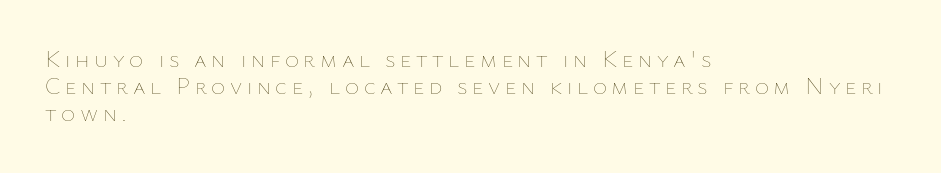
{"italic": "no", "bold": "no", "underline": "no", "align": "left", "line_spacing": "tight", "line_spacing_ratio": 1.12, "glyph_px": 24}
